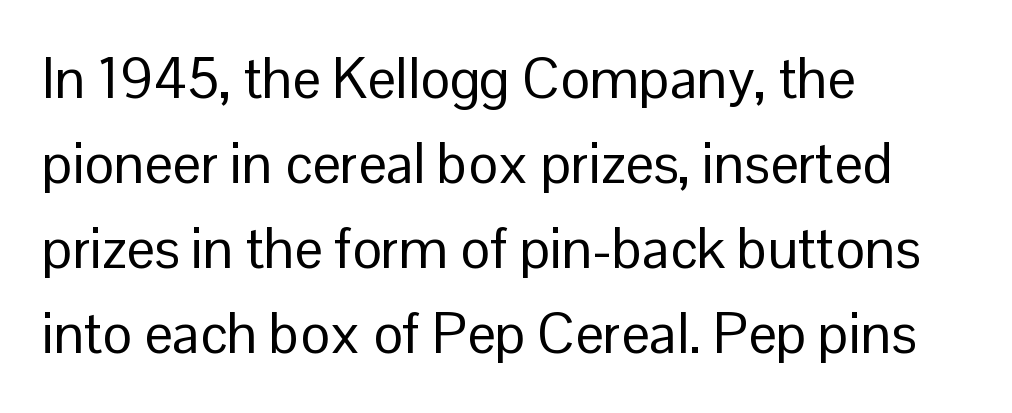
{"serif": "no", "italic": "no", "bold": "no", "weight": "regular", "width": "normal", "stroke_contrast": "low", "x_height": "medium", "monospaced": "no", "underline": "no", "align": "left", "line_spacing": "normal", "line_spacing_ratio": 1.52, "letter_spacing": "normal", "letter_spacing_em": 0.0, "glyph_px": 56}
